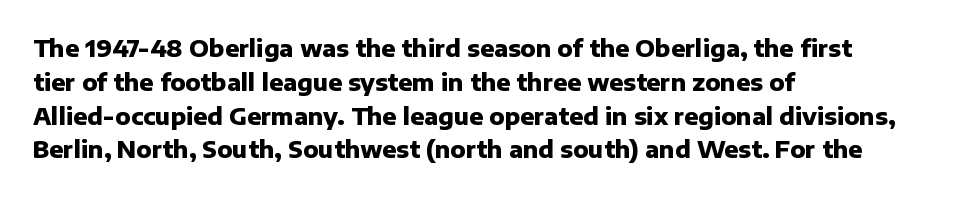
The image shows 23 px bold type, upright; set left-aligned, normal line spacing (1.47x), normal letter spacing, not underlined.
